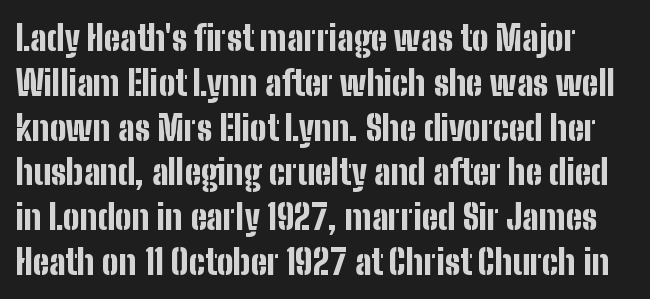
The image shows 35 px bold, condensed sans-serif type, upright; set normal line spacing (1.28x), normal letter spacing, not underlined; low stroke contrast and a medium x-height.
